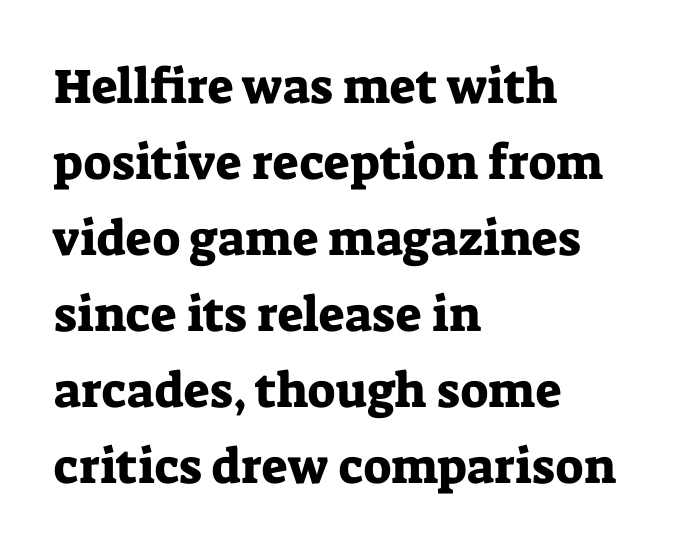
{"serif": "yes", "italic": "no", "width": "normal", "stroke_contrast": "low", "x_height": "medium", "monospaced": "no", "underline": "no", "align": "left", "line_spacing": "normal", "line_spacing_ratio": 1.55, "letter_spacing": "normal", "letter_spacing_em": 0.0, "glyph_px": 49}
